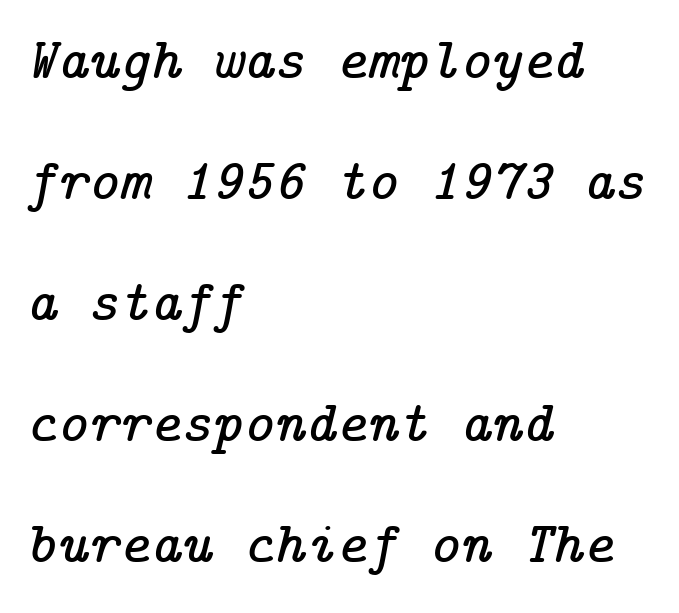
{"serif": "yes", "italic": "yes", "lean": "right", "slant_degrees": 14, "width": "normal", "stroke_contrast": "low", "x_height": "medium", "underline": "no", "align": "left", "line_spacing": "loose", "line_spacing_ratio": 2.05, "letter_spacing": "normal", "letter_spacing_em": 0.0, "glyph_px": 59}
